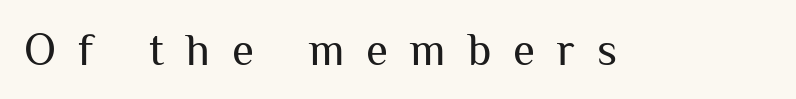
Here the glyphs are tracked loosely, breaking word shapes into spaced letters. Clear beneath every line of the passage. The typeface has the unassuming heft of standard copy or less. Proportional: the letters do not fall into vertical columns. Does the type have serifs? No, each stem ends abruptly. You can tell it's not italic because the verticals are truly vertical.
